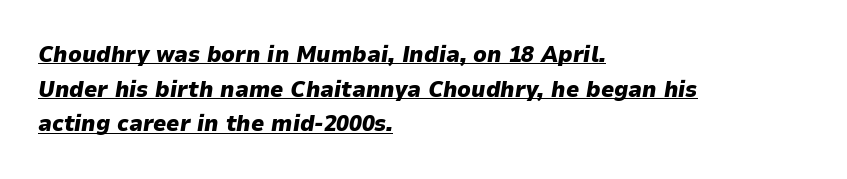
The image shows 23 px bold type, italic (leaning right); set left-aligned, normal line spacing (1.51x), normal letter spacing, underlined.
